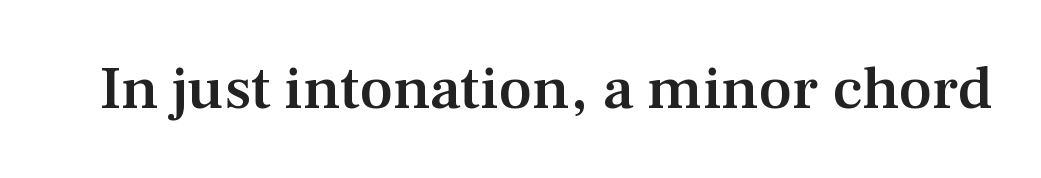
Q: Is the text bold? A: Semi-bold.
Q: Is the text italic (slanted)? A: No, it is upright.
Q: Is the typeface a serif or a sans-serif typeface? A: Serif.
Q: Is the text underlined? A: No.
Q: Is the spacing between letters normal or unusually wide? A: Normal.
Q: Width (condensed, normal, or wide)? A: Normal.
Q: Stroke contrast? A: Medium.
Q: x-height? A: Medium.
Q: Monospaced? A: No.
